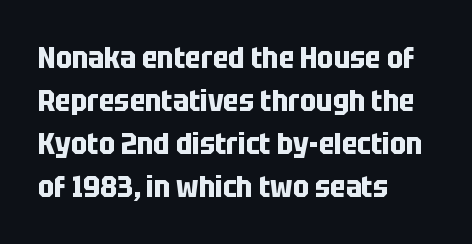
{"serif": "no", "italic": "no", "bold": "yes", "weight": "bold", "width": "condensed", "stroke_contrast": "low", "x_height": "large", "monospaced": "no", "underline": "no", "align": "left", "line_spacing": "normal", "line_spacing_ratio": 1.43, "letter_spacing": "normal", "letter_spacing_em": 0.0, "glyph_px": 30}
